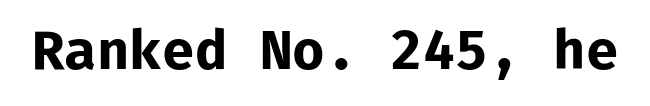
The image shows 53 px bold sans-serif type, upright; set normal letter spacing, not underlined; low stroke contrast and a medium x-height.
